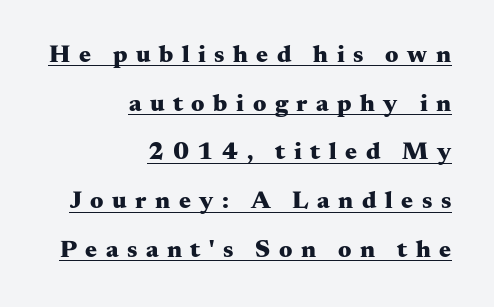
Line spacing here is loose. Does a line run under the words? Yes, clearly. Posture: upright roman. You'd pick this weight for a headline — it's a proper bold.
